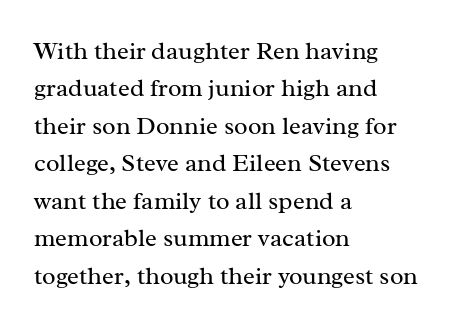
In CSS terms this would be text-align: left. Descenders are the only things crossing below the line. One glance says typical: line gaps are just what's usual. This is the regular roman posture of the typeface.
